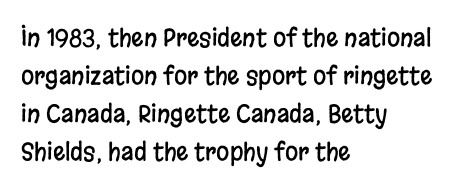
The specimen omits any rule beneath the text block's lines. Alignment: flush left. Italic? Not at all — the glyphs are vertical. The lines sit at an ordinary, default distance from one another. You could call the tracking neutral — neither tight nor loose.
